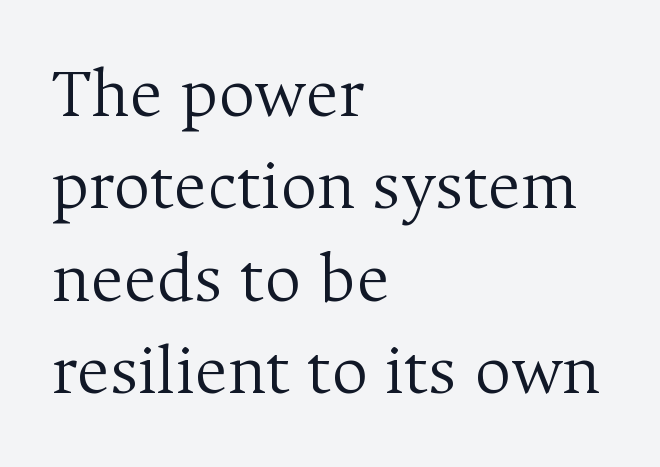
The image shows 71 px light serif type, upright; set left-aligned, normal line spacing (1.3x), normal letter spacing, not underlined; medium stroke contrast and a medium x-height.
